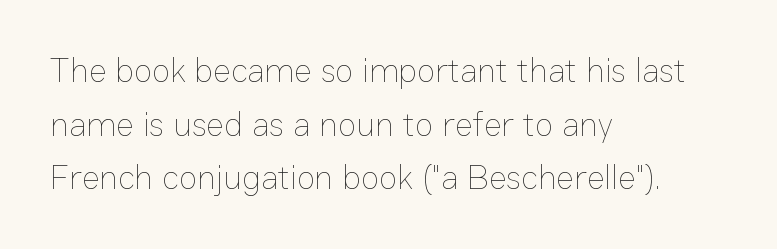
{"italic": "no", "bold": "no", "weight": "thin", "width": "normal", "stroke_contrast": "low", "x_height": "medium", "monospaced": "no", "underline": "no", "align": "left", "line_spacing": "normal", "line_spacing_ratio": 1.58, "letter_spacing": "normal", "letter_spacing_em": 0.0, "glyph_px": 34}
